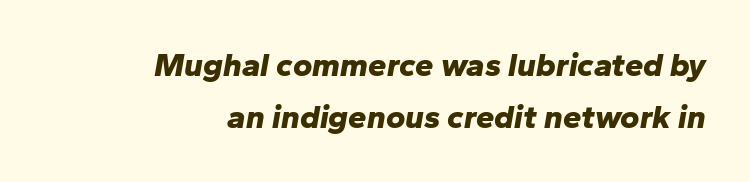
Only glyphs here, with clear space below each row. The font's italic variant was chosen for this text. Honestly, the row spacing looks completely unremarkable. Every row of glyphs terminates at an identical x-position on the right. This sample has the flowing, uneven cadence of proportional lettering. Caption: bold face, heavy strokes.
